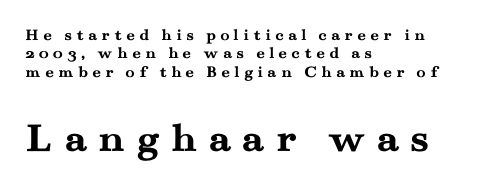
{"serif": "yes", "italic": "no", "bold": "yes", "weight": "semibold", "width": "wide", "stroke_contrast": "medium", "x_height": "small", "monospaced": "no", "underline": "no", "align": "left", "line_spacing": "tight", "line_spacing_ratio": 1.08, "letter_spacing": "wide", "letter_spacing_em": 0.25, "larger_block": "second", "size_ratio": 2.53, "glyph_px": 43}
